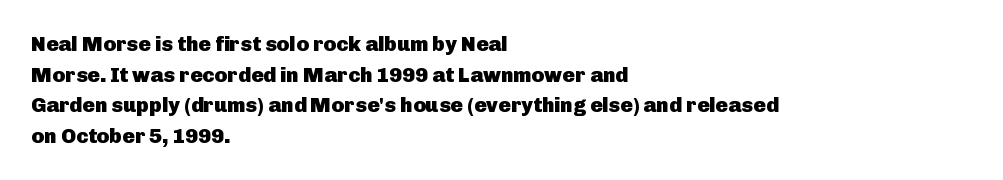
The image shows 21 px bold type, upright; set left-aligned, normal line spacing (1.46x), normal letter spacing, not underlined.
